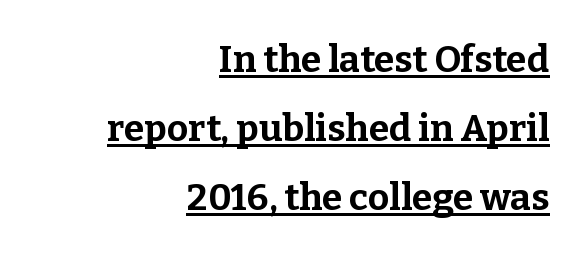
{"serif": "yes", "italic": "no", "bold": "yes", "weight": "bold", "width": "normal", "stroke_contrast": "low", "x_height": "medium", "monospaced": "no", "underline": "yes", "align": "right", "line_spacing_ratio": 1.87, "letter_spacing": "normal", "letter_spacing_em": 0.0, "glyph_px": 37}
